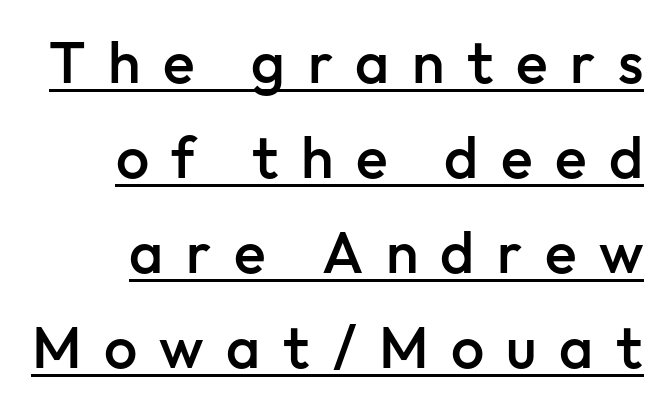
These lines sit exactly where default settings would place them. The face used here is proportionally spaced, like ordinary book or web type. Grotesque or geometric, the face here clearly has no serifs. These characters rest on top of a visible drawn line. A typesetter would call this heavily tracked-out type.
